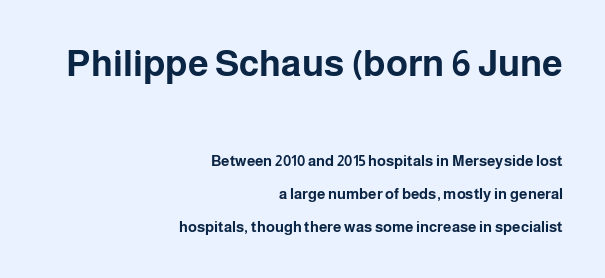
Q: Is the text bold? A: Yes.
Q: Is the text italic (slanted)? A: No, it is upright.
Q: Is the typeface a serif or a sans-serif typeface? A: Sans-serif.
Q: Is the text underlined? A: No.
Q: How is the paragraph aligned? A: Right-aligned.
Q: Is the spacing between letters normal or unusually wide? A: Normal.
Q: Is the spacing between lines tight, normal or loose? A: Loose.
Q: Which block of text is set in a larger size, the first (top) or the second (bottom)? A: The first (top) one.
Q: Width (condensed, normal, or wide)? A: Normal.
Q: Stroke contrast? A: Low.
Q: x-height? A: Medium.
Q: Monospaced? A: No.
